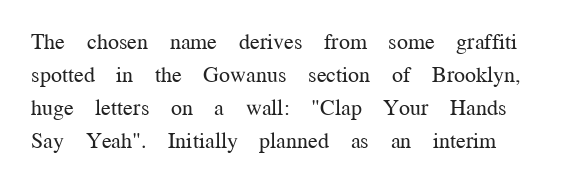
In terms of leading, this rendering sits right in the middle. Quick note: not italic, upright. Stems here are at most as thick as an everyday book face. Letter spacing: default.
